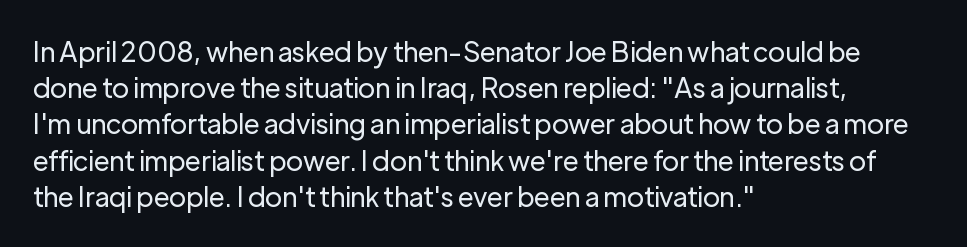
{"italic": "no", "bold": "no", "underline": "no", "align": "left", "line_spacing": "normal", "line_spacing_ratio": 1.34, "letter_spacing": "normal", "letter_spacing_em": 0.0, "glyph_px": 27}
